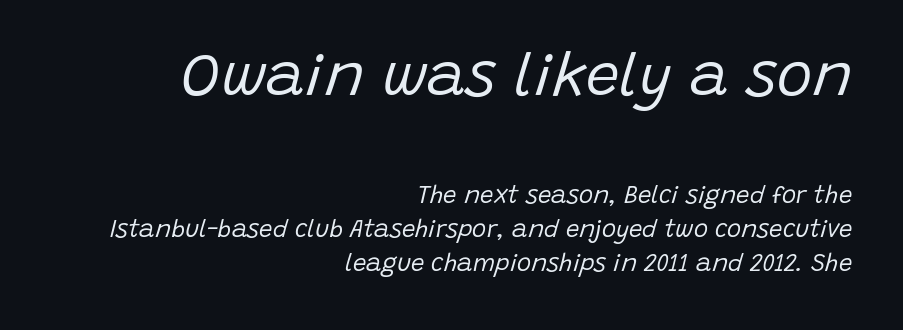
{"italic": "yes", "lean": "right", "slant_degrees": 15, "bold": "no", "weight": "regular", "width": "normal", "stroke_contrast": "low", "x_height": "large", "monospaced": "no", "underline": "no", "align": "right", "line_spacing": "normal", "line_spacing_ratio": 1.43, "letter_spacing": "normal", "letter_spacing_em": 0.0, "larger_block": "first", "size_ratio": 2.5, "glyph_px": 60}
